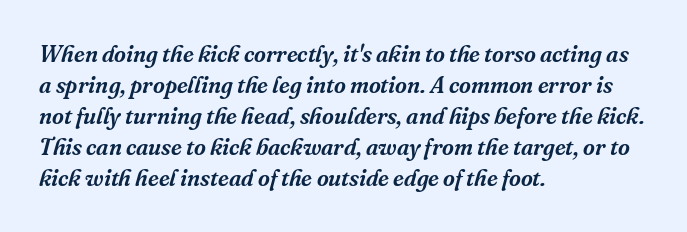
Words float on clear page, feet unadorned. Compared with typical body copy, the letter spacing here is the same. In terms of posture, this sample is oblique. Regarding leading, the lines here are spaced in the standard way. The paragraph shown leans on its left margin.
